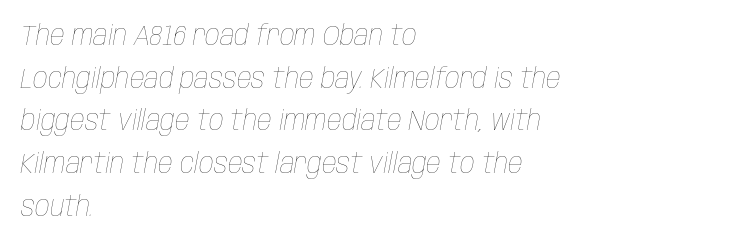
The image shows 29 px thin, condensed type, italic (leaning right); set left-aligned, normal line spacing (1.47x), normal letter spacing, not underlined; low stroke contrast and a large x-height.
